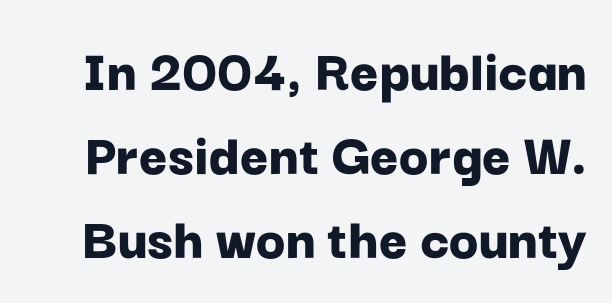
Horizontal bands of white between lines are of average thickness. Here the designer chose a conventional face with non-uniform glyph widths. Spacing between characters is what you'd get straight out of the box. The passage shown is not underscored anywhere. Set as a true bold cut, around the 700 mark. The letters stand upright; this is a roman face.
